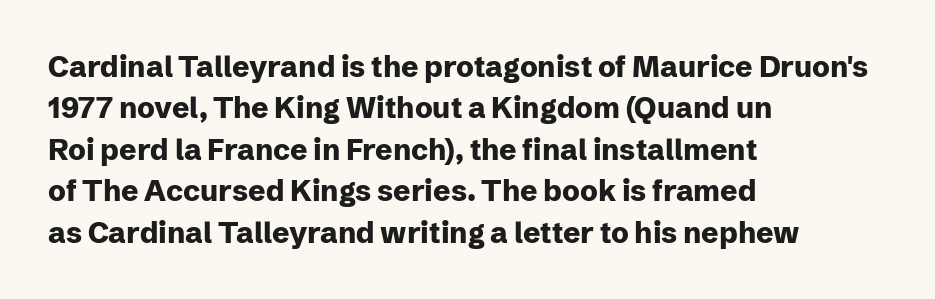
Q: Is the text bold? A: Yes.
Q: Is the text italic (slanted)? A: No, it is upright.
Q: Is the typeface a serif or a sans-serif typeface? A: Sans-serif.
Q: Is the text underlined? A: No.
Q: How is the paragraph aligned? A: Left-aligned.
Q: Is the spacing between letters normal or unusually wide? A: Normal.
Q: Is the spacing between lines tight, normal or loose? A: Normal.
Q: Width (condensed, normal, or wide)? A: Normal.
Q: Stroke contrast? A: Low.
Q: x-height? A: Medium.
Q: Monospaced? A: No.
